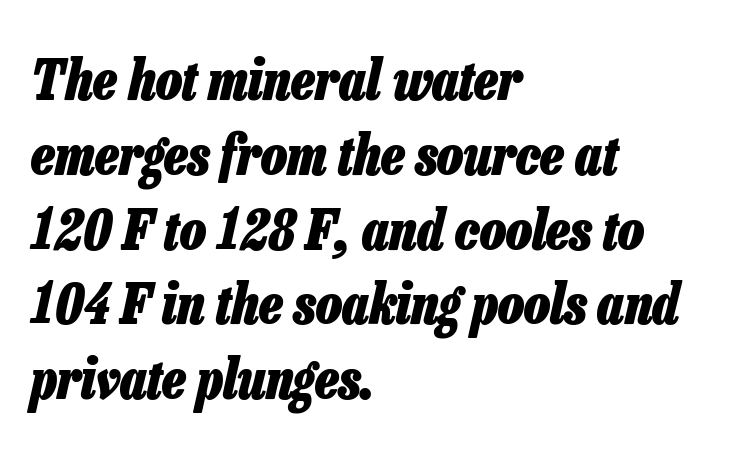
{"italic": "yes", "lean": "right", "slant_degrees": 13, "bold": "yes", "weight": "heavy", "width": "condensed", "stroke_contrast": "low", "x_height": "medium", "monospaced": "no", "underline": "no", "align": "left", "line_spacing": "normal", "line_spacing_ratio": 1.36, "letter_spacing": "normal", "letter_spacing_em": 0.0, "glyph_px": 55}
